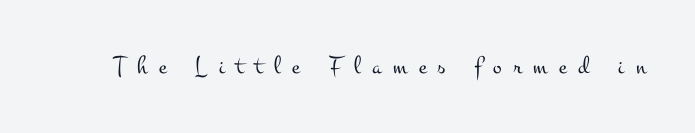
The image shows 26 px text type; set unusually wide letter spacing (+0.44 em), not underlined.
